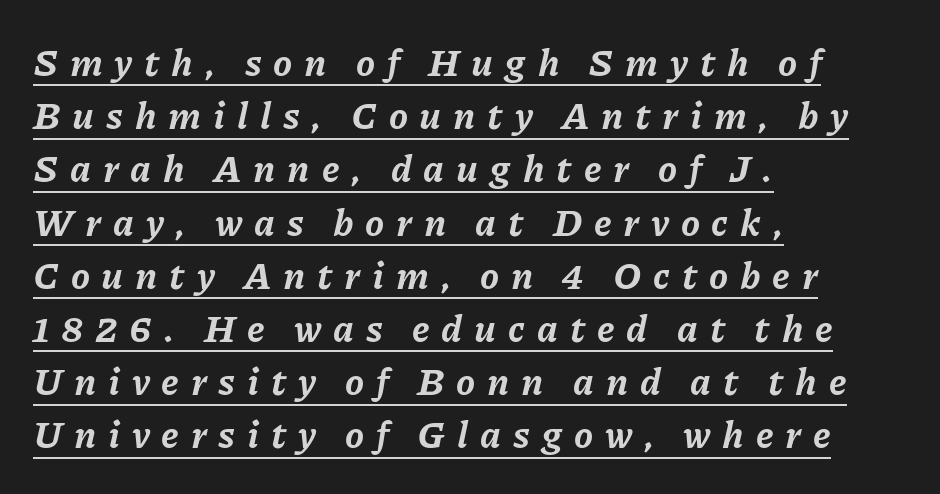
Q: Is the text bold? A: Yes.
Q: Is the text italic (slanted)? A: Yes, it leans right by about 11 degrees.
Q: Is the text underlined? A: Yes.
Q: How is the paragraph aligned? A: Left-aligned.
Q: Is the spacing between letters normal or unusually wide? A: Unusually wide.
Q: Is the spacing between lines tight, normal or loose? A: Normal.
Q: Width (condensed, normal, or wide)? A: Normal.
Q: Stroke contrast? A: Low.
Q: x-height? A: Medium.
Q: Monospaced? A: No.
